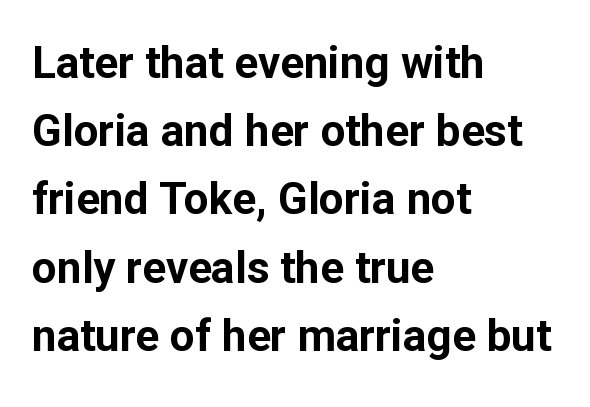
{"serif": "no", "italic": "no", "bold": "yes", "weight": "bold", "width": "normal", "stroke_contrast": "low", "x_height": "medium", "monospaced": "no", "underline": "no", "align": "left", "line_spacing": "normal", "line_spacing_ratio": 1.55, "letter_spacing": "normal", "letter_spacing_em": 0.0, "glyph_px": 44}
